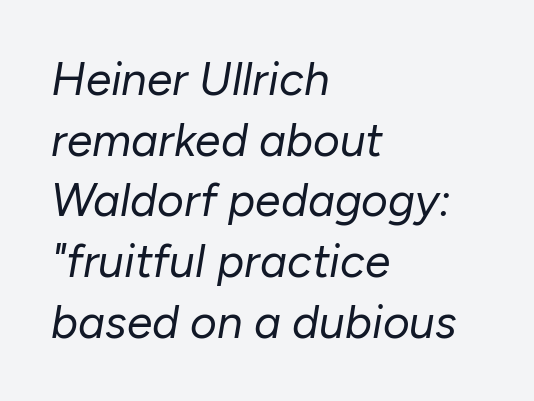
{"italic": "yes", "lean": "right", "slant_degrees": 10, "bold": "no", "weight": "regular", "width": "normal", "stroke_contrast": "low", "x_height": "medium", "monospaced": "no", "underline": "no", "align": "left", "line_spacing": "normal", "line_spacing_ratio": 1.32, "letter_spacing": "normal", "letter_spacing_em": 0.0, "glyph_px": 46}
